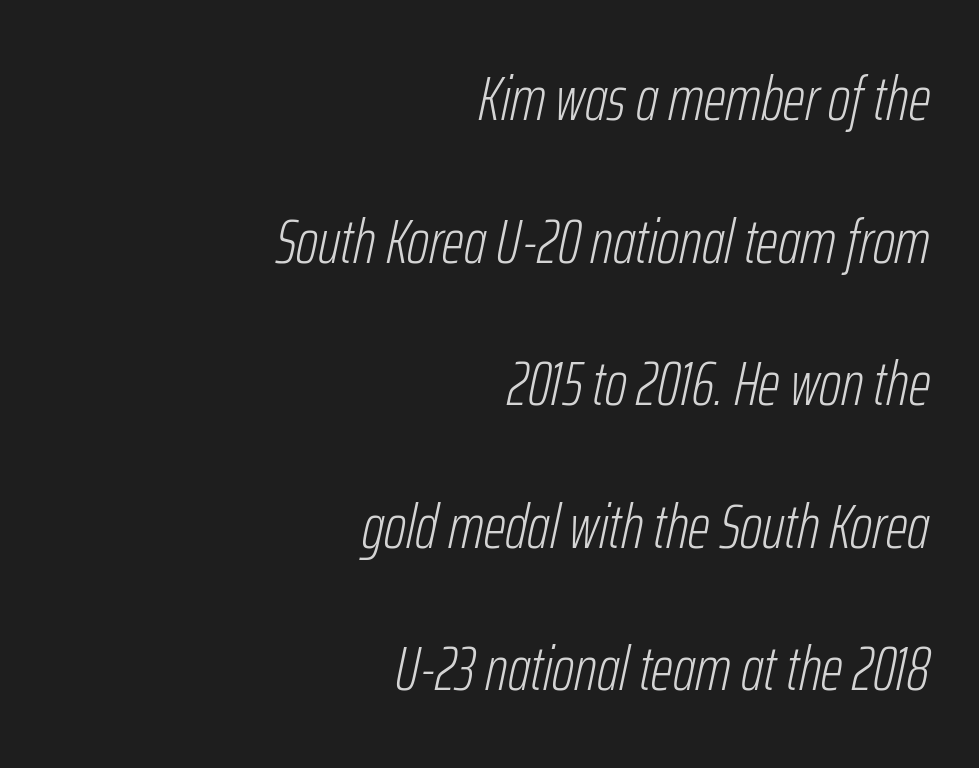
{"italic": "yes", "lean": "right", "slant_degrees": 12, "bold": "no", "weight": "light", "width": "condensed", "stroke_contrast": "low", "x_height": "medium", "monospaced": "no", "underline": "no", "align": "right", "line_spacing": "loose", "line_spacing_ratio": 2.3, "letter_spacing": "normal", "letter_spacing_em": 0.0, "glyph_px": 62}
